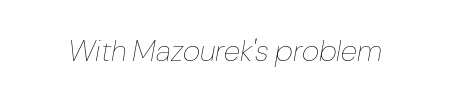
This sample has the flowing, uneven cadence of proportional lettering. Characters are canted at an angle relative to the baseline's perpendicular. Look at the tracking — it's just the regular setting, nothing added. The passage shown is not underscored anywhere. Stem width sits at or under what a default text font uses.
